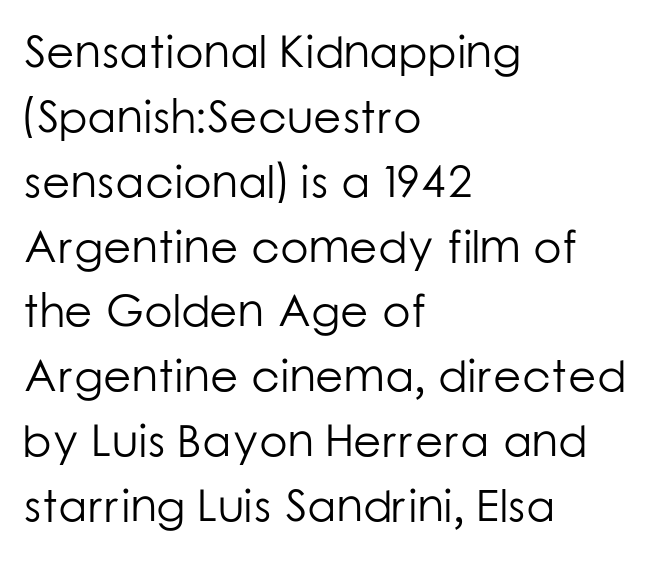
Q: Is the text bold? A: No.
Q: Is the text italic (slanted)? A: No, it is upright.
Q: Is the typeface a serif or a sans-serif typeface? A: Sans-serif.
Q: Is the text underlined? A: No.
Q: How is the paragraph aligned? A: Left-aligned.
Q: Is the spacing between letters normal or unusually wide? A: Normal.
Q: Is the spacing between lines tight, normal or loose? A: Normal.
Q: Width (condensed, normal, or wide)? A: Normal.
Q: Stroke contrast? A: Low.
Q: x-height? A: Medium.
Q: Monospaced? A: No.
